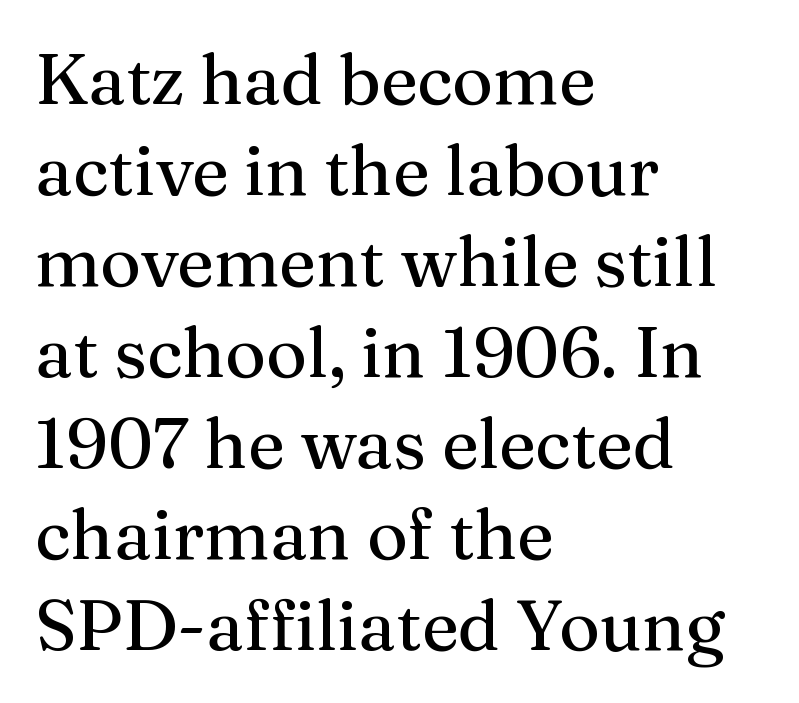
The image shows 70 px serif type, upright; set left-aligned, normal line spacing (1.3x), normal letter spacing, not underlined; medium stroke contrast and a medium x-height.
